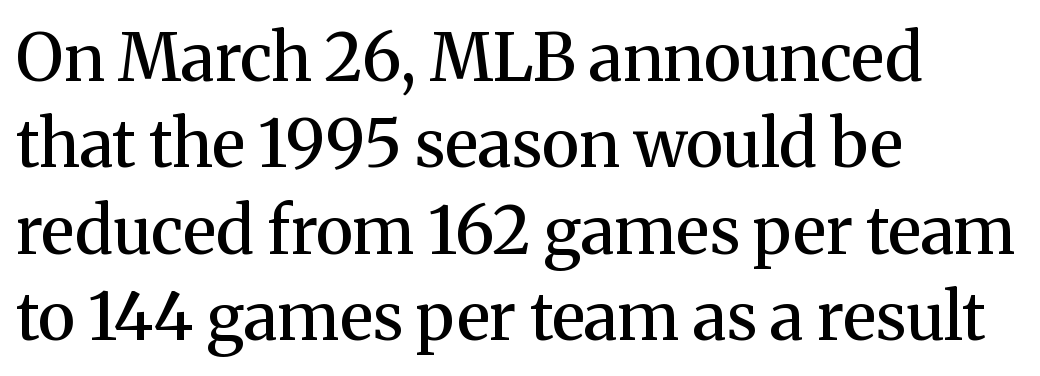
The image shows 66 px semibold serif type, upright; set left-aligned, normal line spacing (1.31x), normal letter spacing, not underlined; medium stroke contrast and a medium x-height.
